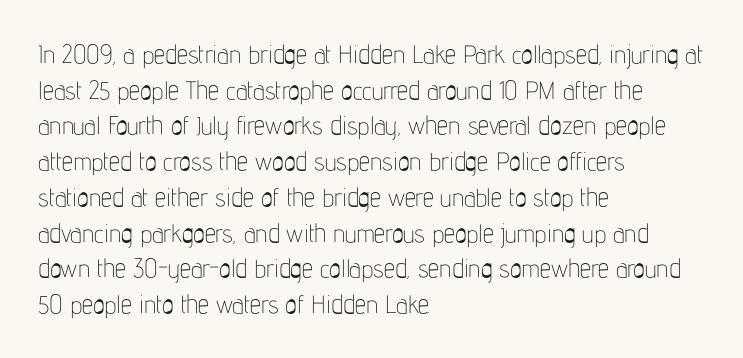
Q: Is the text bold? A: No.
Q: Is the text italic (slanted)? A: No, it is upright.
Q: Is the text underlined? A: No.
Q: How is the paragraph aligned? A: Left-aligned.
Q: Is the spacing between letters normal or unusually wide? A: Normal.
Q: Is the spacing between lines tight, normal or loose? A: Normal.
